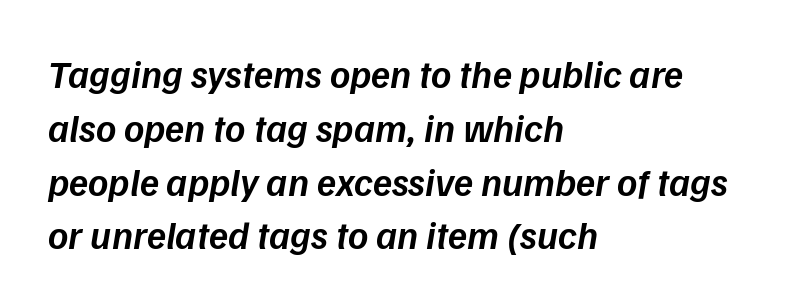
Q: Is the text bold? A: Semi-bold.
Q: Is the text italic (slanted)? A: Yes, it leans right by about 9 degrees.
Q: Is the text underlined? A: No.
Q: How is the paragraph aligned? A: Left-aligned.
Q: Is the spacing between letters normal or unusually wide? A: Normal.
Q: Is the spacing between lines tight, normal or loose? A: Normal.
Q: Width (condensed, normal, or wide)? A: Normal.
Q: Stroke contrast? A: Low.
Q: x-height? A: Medium.
Q: Monospaced? A: No.
